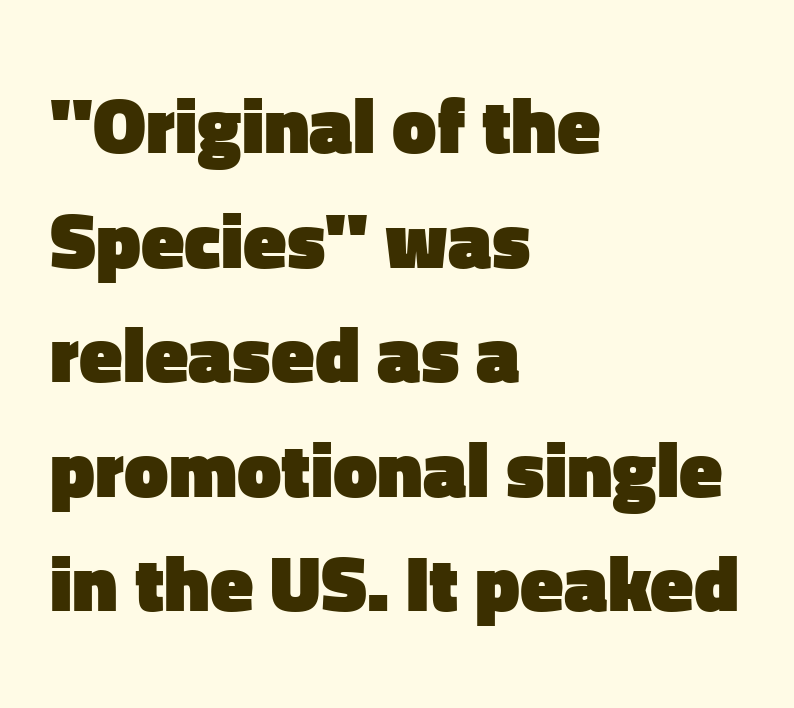
{"serif": "no", "italic": "no", "bold": "yes", "weight": "heavy", "width": "normal", "stroke_contrast": "low", "x_height": "medium", "monospaced": "no", "underline": "no", "align": "left", "line_spacing": "normal", "line_spacing_ratio": 1.45, "letter_spacing": "normal", "letter_spacing_em": 0.0, "glyph_px": 79}
